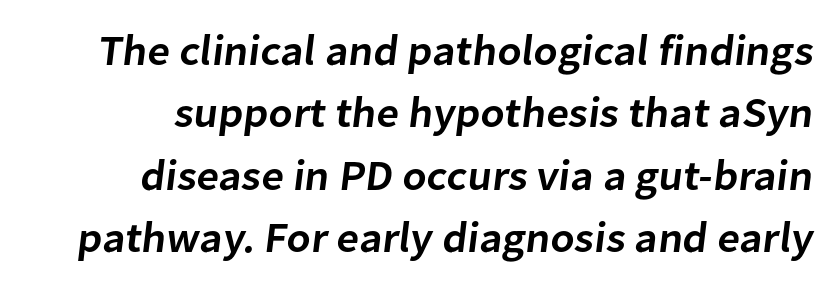
The image shows 43 px semibold sans-serif type; set normal line spacing (1.45x), normal letter spacing, not underlined; low stroke contrast and a medium x-height.
